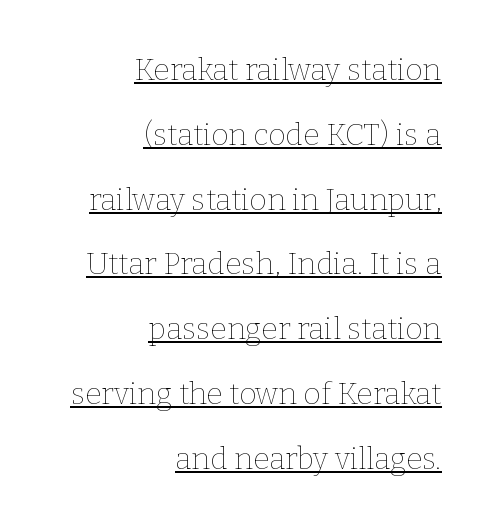
Q: Is the text bold? A: No.
Q: Is the text italic (slanted)? A: No, it is upright.
Q: Is the text underlined? A: Yes.
Q: How is the paragraph aligned? A: Right-aligned.
Q: Is the spacing between letters normal or unusually wide? A: Normal.
Q: Is the spacing between lines tight, normal or loose? A: Loose.
Q: Width (condensed, normal, or wide)? A: Normal.
Q: Stroke contrast? A: Low.
Q: x-height? A: Medium.
Q: Monospaced? A: No.
